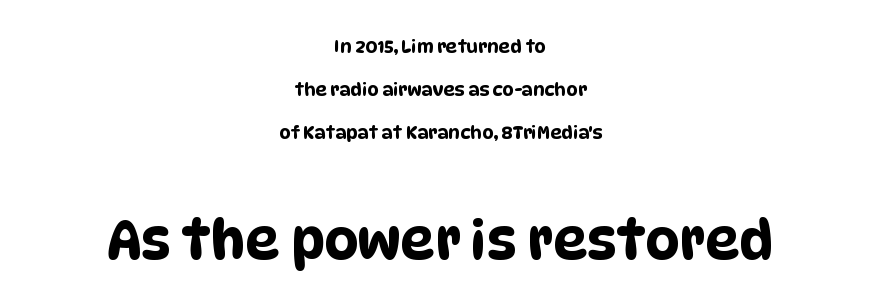
{"serif": "no", "width": "condensed", "stroke_contrast": "low", "x_height": "large", "monospaced": "no", "underline": "no", "align": "center", "line_spacing": "loose", "line_spacing_ratio": 2.38, "letter_spacing": "normal", "letter_spacing_em": 0.0, "larger_block": "second", "size_ratio": 3.0, "glyph_px": 54}
